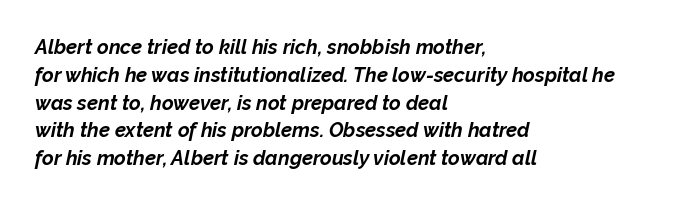
The image shows 20 px bold type, italic (leaning right); set left-aligned, normal line spacing (1.39x), normal letter spacing, not underlined.
